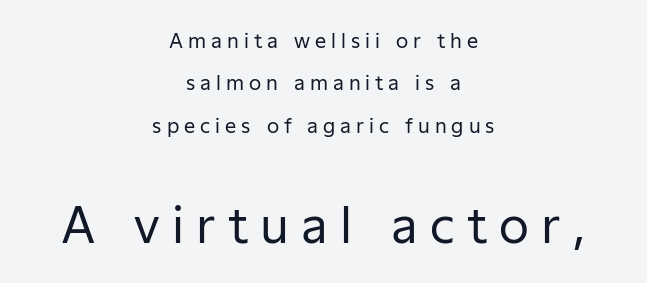
{"serif": "no", "italic": "no", "bold": "no", "weight": "regular", "width": "normal", "stroke_contrast": "low", "x_height": "medium", "monospaced": "no", "underline": "no", "align": "center", "line_spacing": "loose", "line_spacing_ratio": 2.12, "letter_spacing": "wide", "letter_spacing_em": 0.25, "larger_block": "second", "size_ratio": 2.45, "glyph_px": 49}
